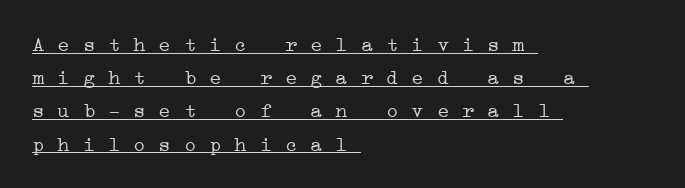
{"bold": "no", "underline": "yes", "align": "left", "line_spacing": "normal", "line_spacing_ratio": 1.58, "letter_spacing": "normal", "letter_spacing_em": 0.0, "glyph_px": 21}
